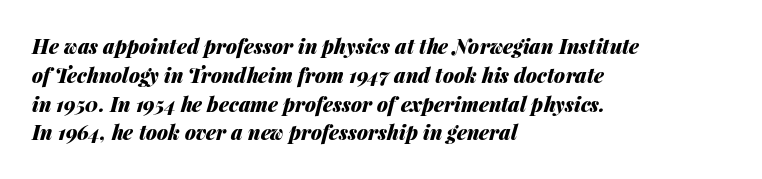
This sample uses plain, unmodified letter spacing. Slanted lettering throughout. Plenty of ink on the page — the face is bold. Students, observe: this is what conventionally led text looks like. One-word summary of the alignment: left.
